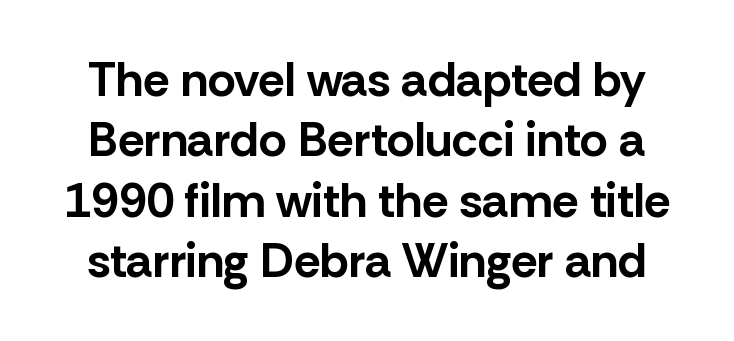
Font category for this specimen: sans-serif. Honestly, the letter spacing is just normal — you wouldn't notice it. The foot of each line stays bare and open. On the weight axis this lands at bold, roughly 700. You could not count columns in this text — the font is proportionally spaced. Evenly set lines give the paragraph a standard silhouette.
